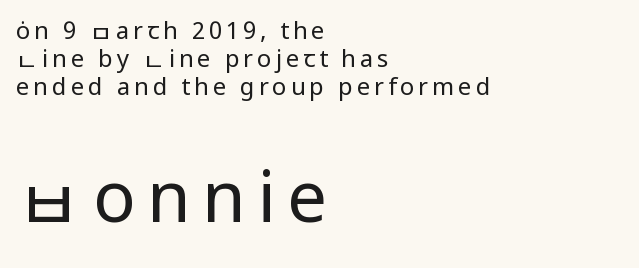
{"serif": "no", "italic": "no", "bold": "no", "weight": "regular", "width": "normal", "stroke_contrast": "low", "x_height": "medium", "monospaced": "no", "underline": "no", "align": "left", "line_spacing_ratio": 1.16, "larger_block": "second", "size_ratio": 2.96, "glyph_px": 71}
